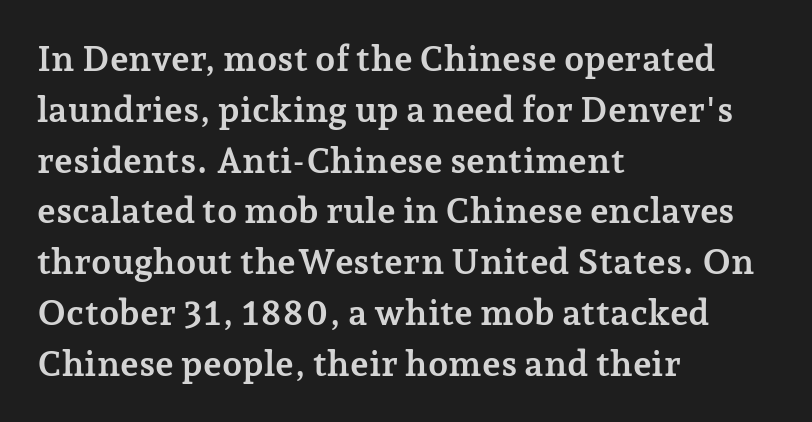
The image shows 36 px semibold serif type, upright; set left-aligned, normal line spacing (1.41x), normal letter spacing, not underlined; low stroke contrast and a medium x-height.
